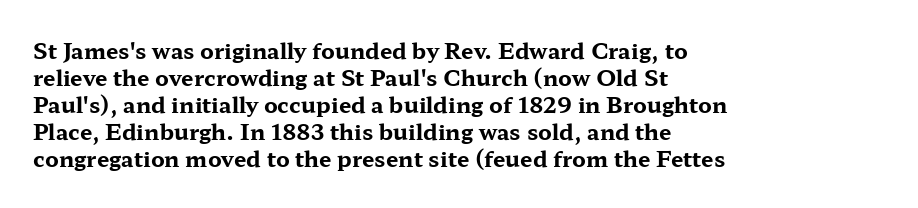
The image shows 22 px bold type, upright; set left-aligned, line spacing 1.23x, normal letter spacing, not underlined.
